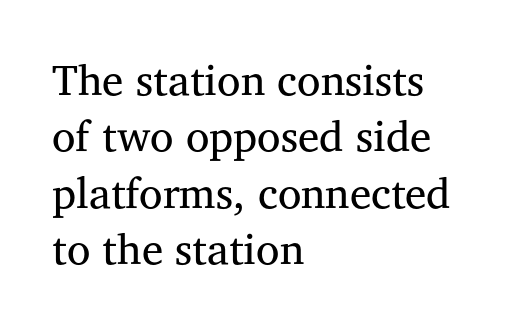
Q: Is the text bold? A: No.
Q: Is the text italic (slanted)? A: No, it is upright.
Q: Is the typeface a serif or a sans-serif typeface? A: Serif.
Q: Is the text underlined? A: No.
Q: How is the paragraph aligned? A: Left-aligned.
Q: Is the spacing between letters normal or unusually wide? A: Normal.
Q: Is the spacing between lines tight, normal or loose? A: Normal.
Q: Width (condensed, normal, or wide)? A: Normal.
Q: Stroke contrast? A: Medium.
Q: x-height? A: Medium.
Q: Monospaced? A: No.
